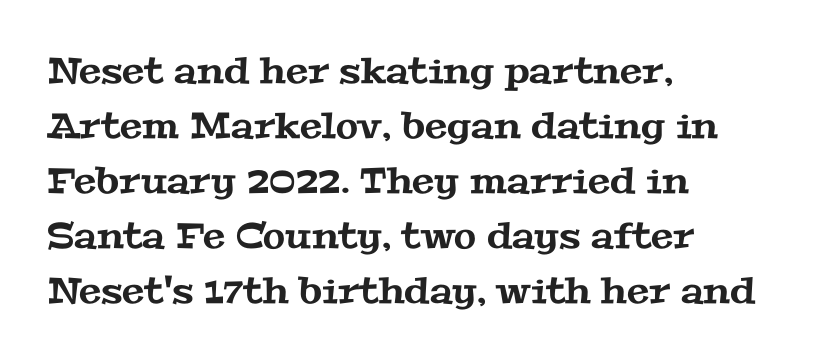
Short and long lines alike share a common starting point at left. These lines keep a tight, regular rhythm from letter to letter. Is this a fixed-width face? No — the glyphs have proportional, varying widths. Check where the strokes stop: tiny serifs finish them off.
